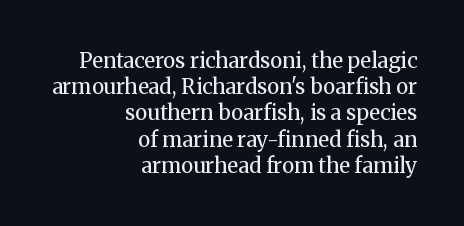
Does the copy run flush right? Yes — the right margin is perfectly even. The rendering keeps characters at their native spacing. Compared with typical paragraphs, the rows here are spaced about the same. The face looks like a standard text weight, possibly lighter. The baseline area is clear.
